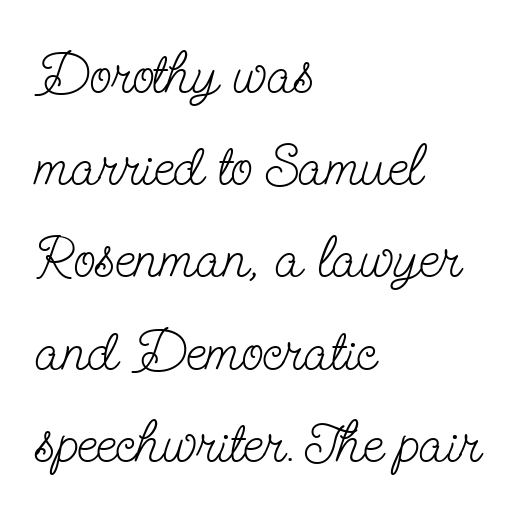
{"serif": "yes", "bold": "no", "weight": "light", "width": "condensed", "stroke_contrast": "low", "x_height": "small", "monospaced": "no", "underline": "no", "align": "left", "line_spacing": "normal", "line_spacing_ratio": 1.59, "letter_spacing": "normal", "letter_spacing_em": 0.0, "glyph_px": 58}
